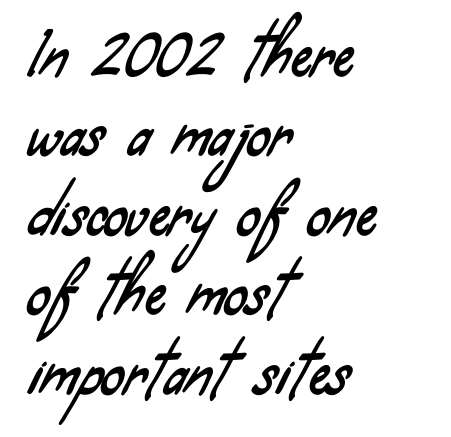
Q: Is the typeface a serif or a sans-serif typeface? A: Sans-serif.
Q: Is the text underlined? A: No.
Q: How is the paragraph aligned? A: Left-aligned.
Q: Is the spacing between letters normal or unusually wide? A: Normal.
Q: Is the spacing between lines tight, normal or loose? A: Normal.
Q: Width (condensed, normal, or wide)? A: Condensed.
Q: Stroke contrast? A: Low.
Q: x-height? A: Small.
Q: Monospaced? A: No.
